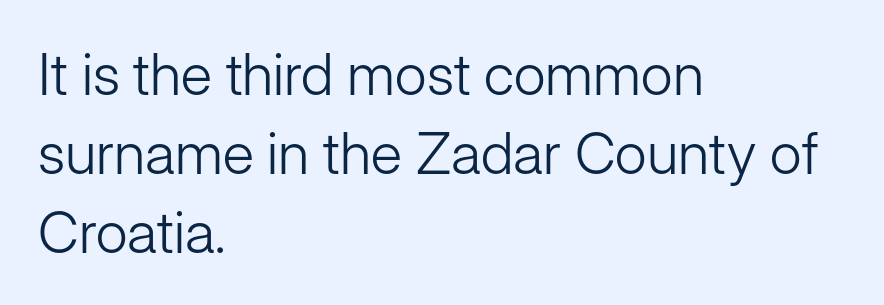
The image shows 58 px light sans-serif type, upright; set left-aligned, normal line spacing (1.36x), normal letter spacing, not underlined; low stroke contrast and a medium x-height.
